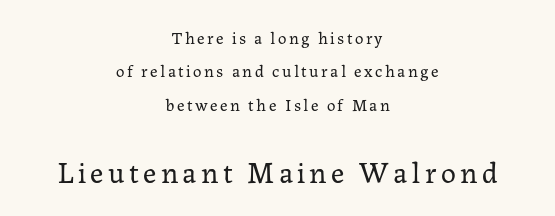
Q: Is the text bold? A: No.
Q: Is the text italic (slanted)? A: No, it is upright.
Q: Is the typeface a serif or a sans-serif typeface? A: Serif.
Q: Is the text underlined? A: No.
Q: How is the paragraph aligned? A: Centered.
Q: Is the spacing between lines tight, normal or loose? A: Loose.
Q: Which block of text is set in a larger size, the first (top) or the second (bottom)? A: The second (bottom) one.
Q: Width (condensed, normal, or wide)? A: Normal.
Q: Stroke contrast? A: Low.
Q: x-height? A: Medium.
Q: Monospaced? A: No.
